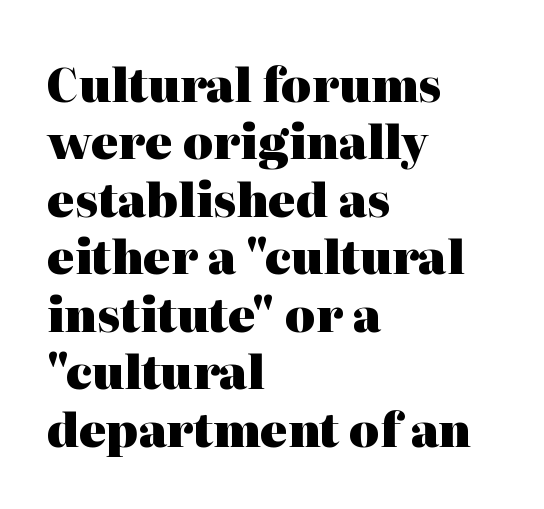
The letters stand straight up with perfectly vertical stems. Rule under the text: the space is simply empty. Heavy, bold letterforms. The paragraph shown leans on its left margin.
